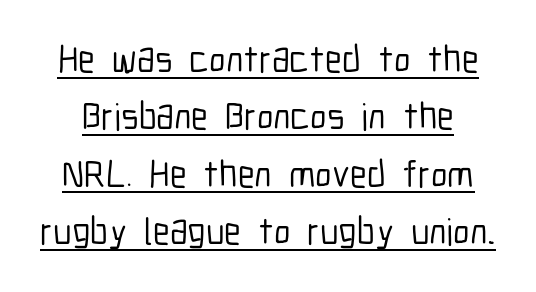
The image shows 38 px condensed sans-serif type, upright; set normal line spacing (1.51x), normal letter spacing, underlined; low stroke contrast and a medium x-height.
